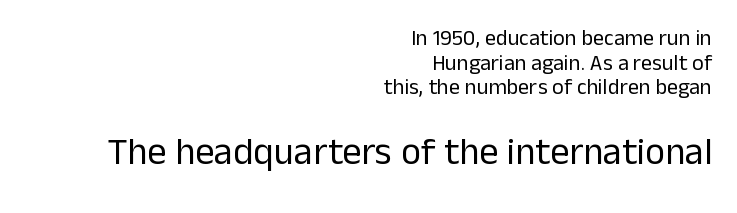
{"serif": "no", "italic": "no", "bold": "no", "weight": "regular", "width": "normal", "stroke_contrast": "low", "x_height": "medium", "monospaced": "no", "underline": "no", "align": "right", "line_spacing": "tight", "line_spacing_ratio": 1.12, "letter_spacing": "normal", "letter_spacing_em": 0.0, "larger_block": "second", "size_ratio": 1.73, "glyph_px": 38}
